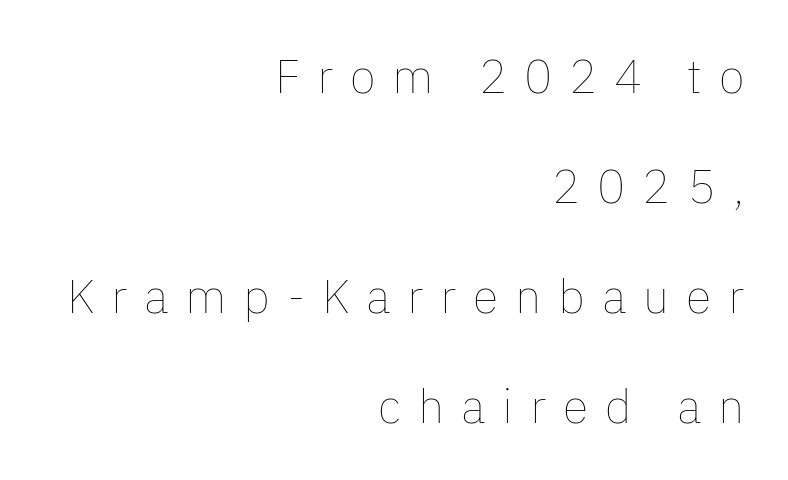
The image shows 47 px thin type, upright; set right-aligned, loose line spacing (2.34x), unusually wide letter spacing (+0.36 em), not underlined; low stroke contrast and a medium x-height.
